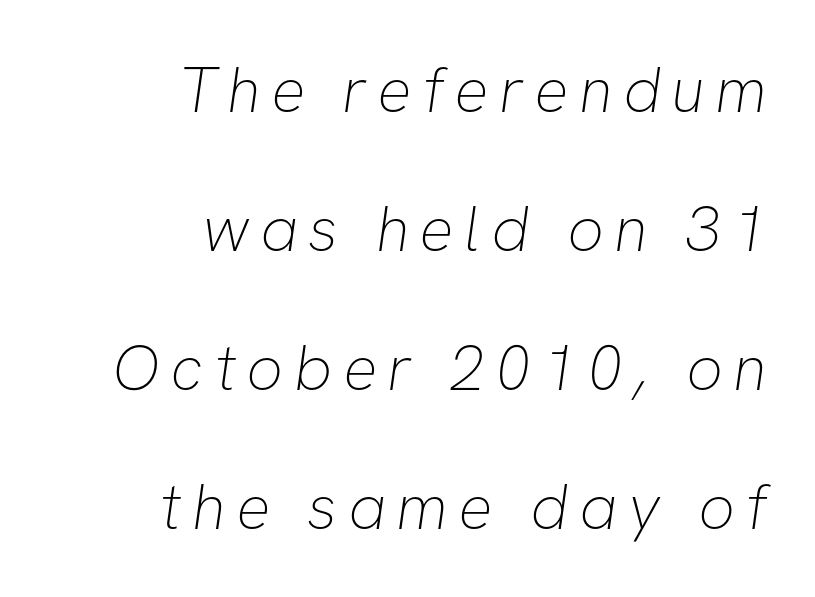
Q: Is the text bold? A: No.
Q: Is the typeface a serif or a sans-serif typeface? A: Sans-serif.
Q: Is the text underlined? A: No.
Q: How is the paragraph aligned? A: Right-aligned.
Q: Is the spacing between lines tight, normal or loose? A: Loose.
Q: Width (condensed, normal, or wide)? A: Normal.
Q: Stroke contrast? A: Low.
Q: x-height? A: Medium.
Q: Monospaced? A: No.
